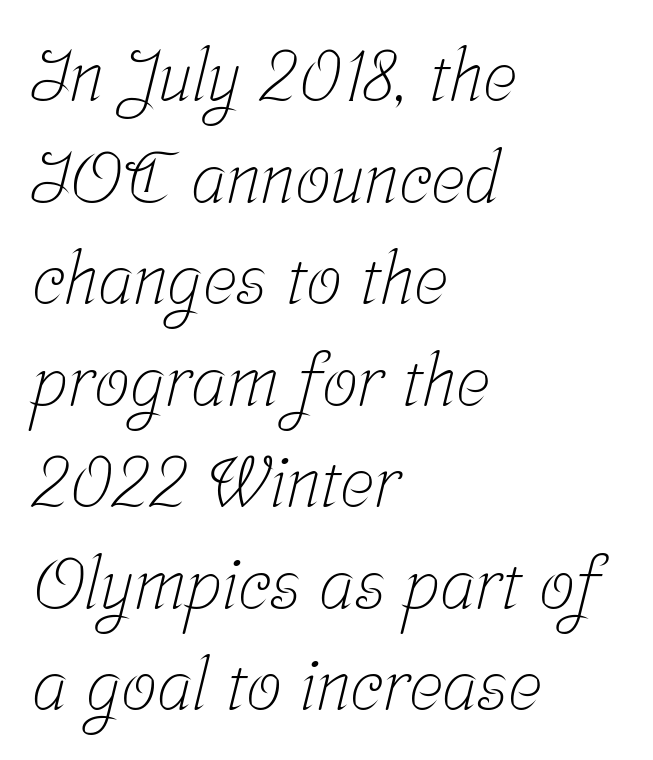
{"serif": "yes", "bold": "no", "weight": "light", "width": "condensed", "stroke_contrast": "low", "x_height": "medium", "monospaced": "no", "underline": "no", "align": "left", "line_spacing": "normal", "line_spacing_ratio": 1.43, "letter_spacing": "normal", "letter_spacing_em": 0.0, "glyph_px": 71}
